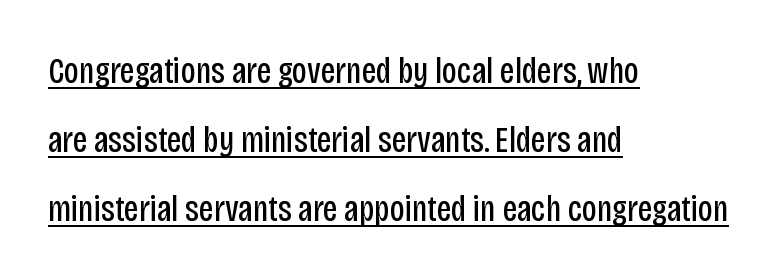
{"serif": "no", "italic": "no", "bold": "no", "weight": "regular", "width": "condensed", "stroke_contrast": "low", "x_height": "large", "monospaced": "no", "underline": "yes", "align": "left", "line_spacing_ratio": 1.87, "letter_spacing": "normal", "letter_spacing_em": 0.0, "glyph_px": 37}
